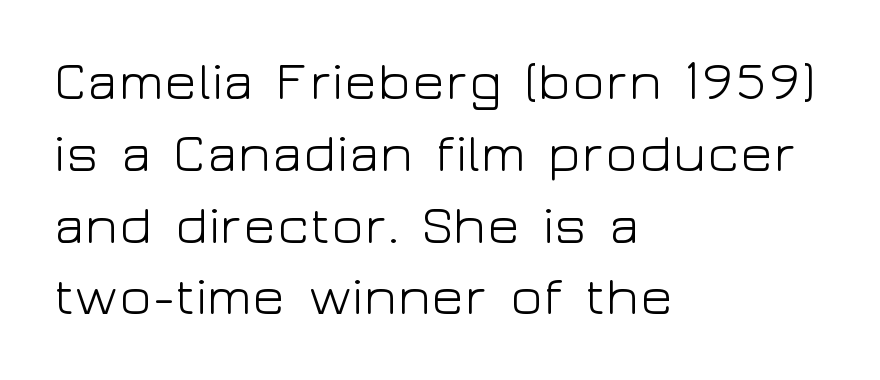
{"serif": "no", "italic": "no", "bold": "no", "weight": "light", "width": "wide", "stroke_contrast": "low", "x_height": "medium", "monospaced": "no", "underline": "no", "align": "left", "line_spacing": "normal", "line_spacing_ratio": 1.33, "letter_spacing": "normal", "letter_spacing_em": 0.0, "glyph_px": 54}
